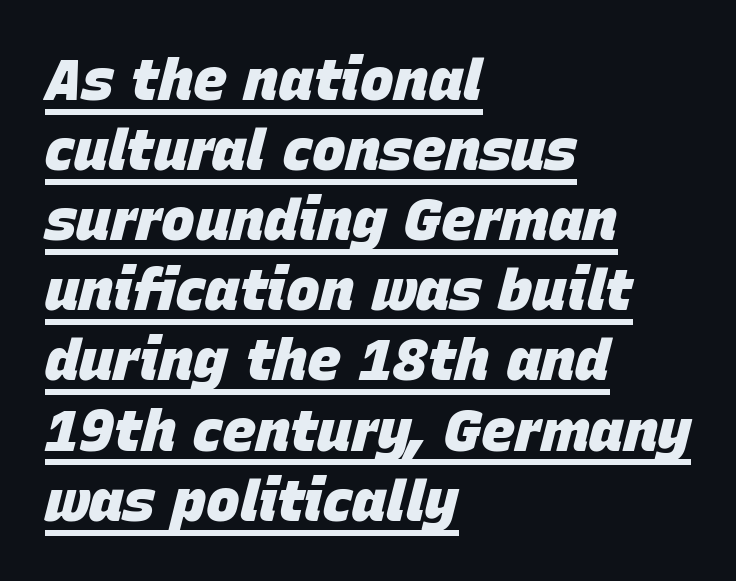
The image shows 57 px heavy type, italic (leaning right); set left-aligned, line spacing 1.23x, normal letter spacing, underlined; low stroke contrast and a large x-height.
